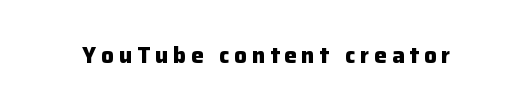
Q: Is the text bold? A: Yes.
Q: Is the text italic (slanted)? A: No, it is upright.
Q: Is the text underlined? A: No.
Q: Is the spacing between letters normal or unusually wide? A: Unusually wide.
